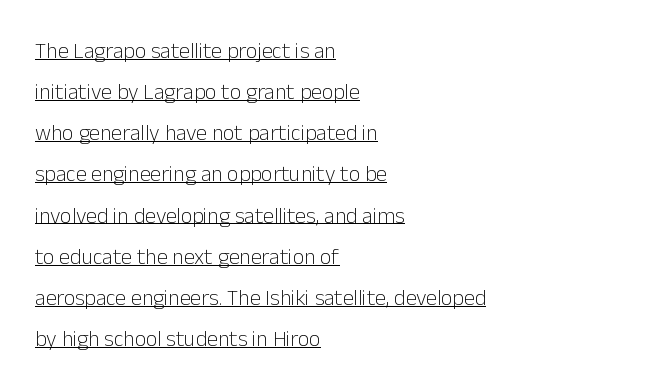
Q: Is the text bold? A: No.
Q: Is the text italic (slanted)? A: No, it is upright.
Q: Is the text underlined? A: Yes.
Q: How is the paragraph aligned? A: Left-aligned.
Q: Is the spacing between letters normal or unusually wide? A: Normal.
